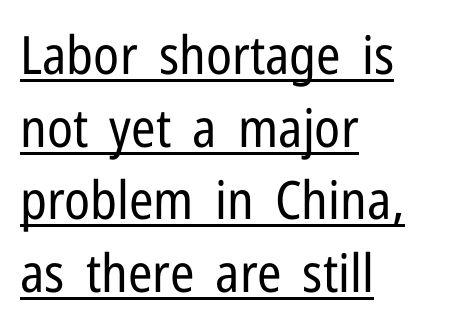
{"serif": "no", "italic": "no", "bold": "no", "weight": "regular", "width": "condensed", "stroke_contrast": "low", "x_height": "medium", "monospaced": "no", "underline": "yes", "align": "left", "line_spacing": "normal", "line_spacing_ratio": 1.37, "letter_spacing": "normal", "letter_spacing_em": 0.0, "glyph_px": 53}
